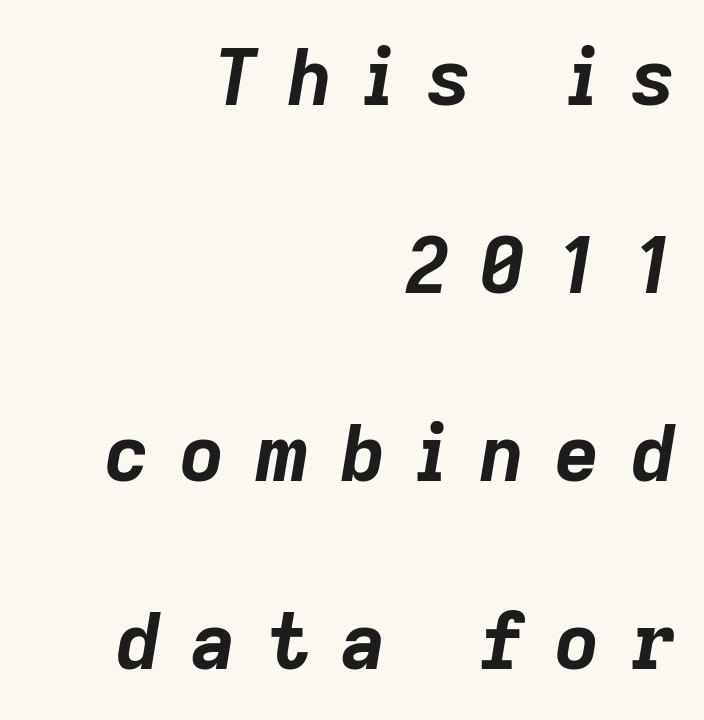
Q: Is the text bold? A: Yes.
Q: Is the text italic (slanted)? A: Yes, it leans right by about 9 degrees.
Q: Is the text underlined? A: No.
Q: How is the paragraph aligned? A: Right-aligned.
Q: Is the spacing between letters normal or unusually wide? A: Unusually wide.
Q: Is the spacing between lines tight, normal or loose? A: Loose.
Q: Width (condensed, normal, or wide)? A: Normal.
Q: Stroke contrast? A: Low.
Q: x-height? A: Medium.
Q: Monospaced? A: No.
